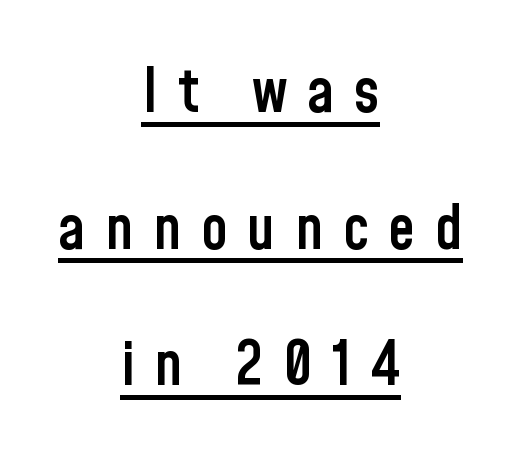
The image shows 61 px semibold, condensed sans-serif type, upright; set centered, loose line spacing (2.24x), unusually wide letter spacing (+0.32 em), underlined; low stroke contrast and a medium x-height.
